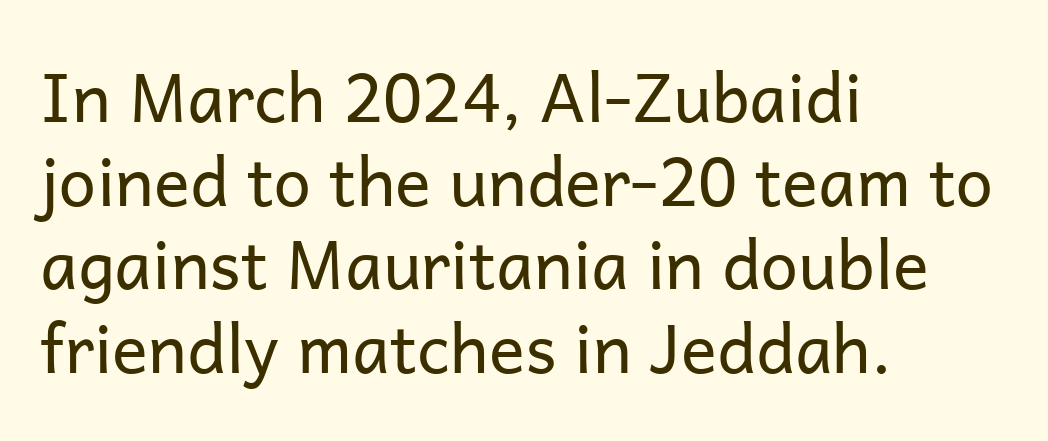
The image shows 67 px regular-weight sans-serif type, upright; set left-aligned, normal line spacing (1.25x), normal letter spacing, not underlined; low stroke contrast and a medium x-height.
